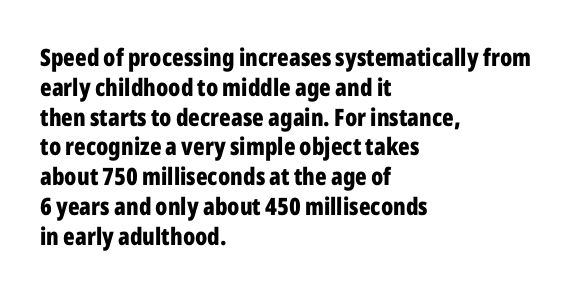
Q: Is the text bold? A: Yes.
Q: Is the text italic (slanted)? A: No, it is upright.
Q: Is the text underlined? A: No.
Q: How is the paragraph aligned? A: Left-aligned.
Q: Is the spacing between letters normal or unusually wide? A: Normal.
